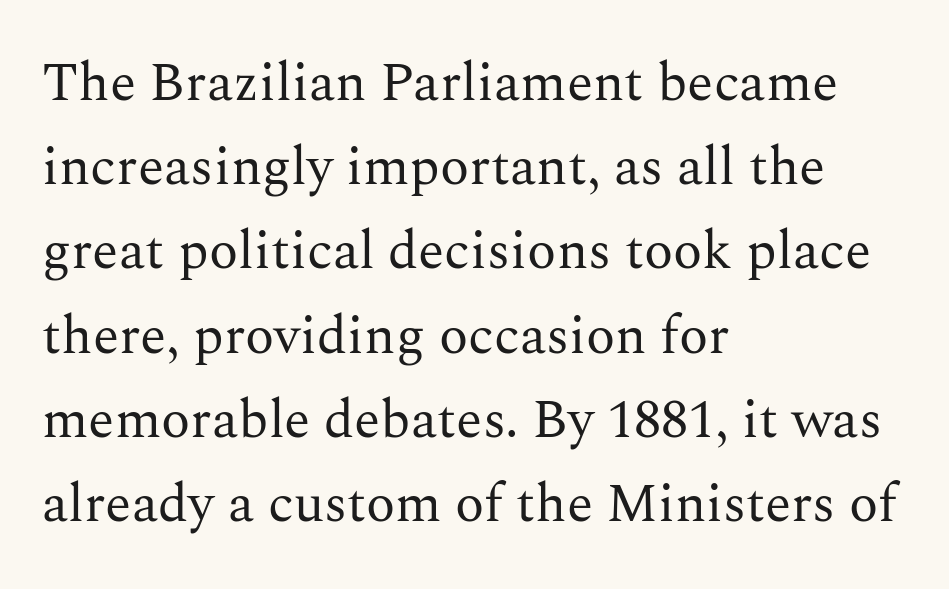
{"serif": "yes", "italic": "no", "bold": "no", "weight": "regular", "width": "normal", "stroke_contrast": "medium", "x_height": "medium", "monospaced": "no", "underline": "no", "align": "left", "line_spacing": "normal", "line_spacing_ratio": 1.56, "letter_spacing": "normal", "letter_spacing_em": 0.0, "glyph_px": 54}
